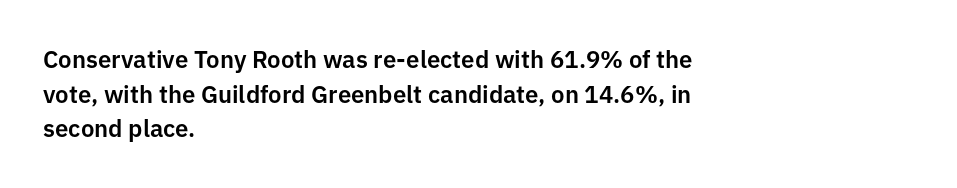
{"italic": "no", "underline": "no", "align": "left", "line_spacing": "normal", "line_spacing_ratio": 1.44, "letter_spacing": "normal", "letter_spacing_em": 0.0, "glyph_px": 24}
